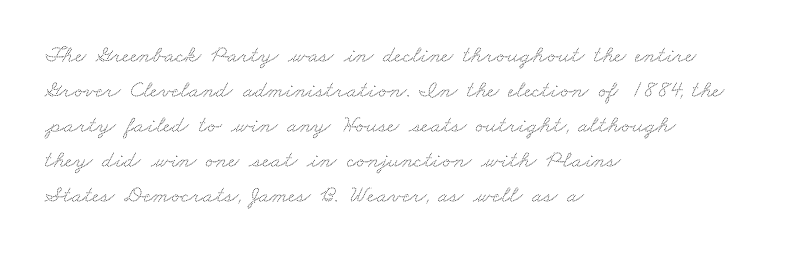
The image shows 24 px text type; set left-aligned, normal line spacing (1.46x), normal letter spacing, not underlined.
